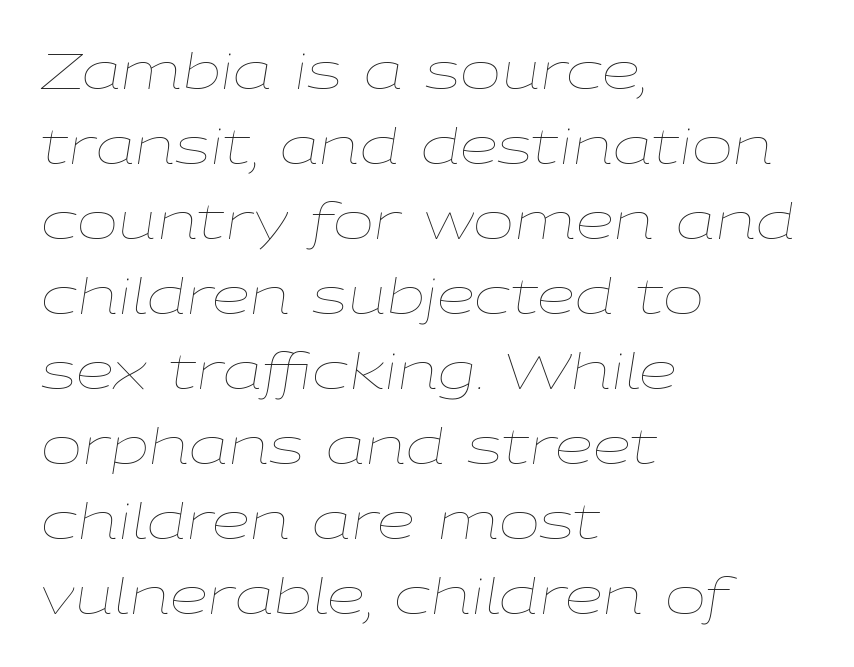
{"italic": "yes", "lean": "right", "slant_degrees": 9, "bold": "no", "weight": "thin", "width": "wide", "stroke_contrast": "low", "x_height": "medium", "monospaced": "no", "underline": "no", "align": "left", "line_spacing": "normal", "line_spacing_ratio": 1.53, "letter_spacing": "normal", "letter_spacing_em": 0.0, "glyph_px": 49}
